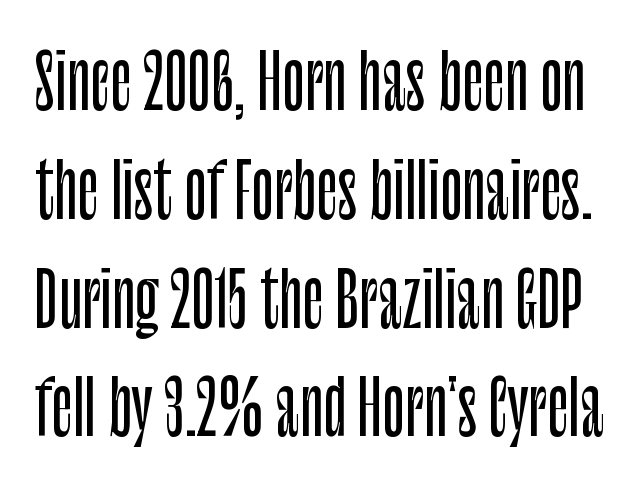
Letters rest on an invisible, unmarked baseline. Here the designer chose a conventional face with non-uniform glyph widths. No feet cap the strokes, marking this as sans-serif type. Notice how descenders clear the ascenders below comfortably — that's standard leading. This sample uses an upright cut, with every glyph sitting square on the baseline.
